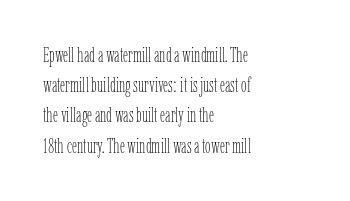
Q: Is the text bold? A: No.
Q: Is the text italic (slanted)? A: No, it is upright.
Q: Is the text underlined? A: No.
Q: How is the paragraph aligned? A: Left-aligned.
Q: Is the spacing between letters normal or unusually wide? A: Normal.
Q: Is the spacing between lines tight, normal or loose? A: Normal.
